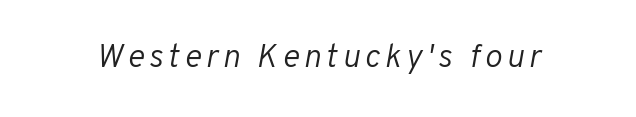
{"italic": "yes", "lean": "right", "slant_degrees": 10, "bold": "no", "weight": "light", "width": "normal", "stroke_contrast": "low", "x_height": "medium", "monospaced": "no", "underline": "no", "glyph_px": 33}
